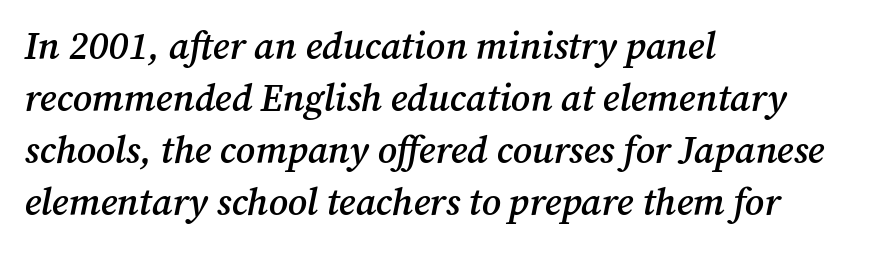
{"serif": "yes", "italic": "yes", "lean": "right", "slant_degrees": 12, "bold": "semi", "weight": "semibold", "width": "normal", "stroke_contrast": "medium", "x_height": "medium", "monospaced": "no", "underline": "no", "align": "left", "line_spacing": "normal", "line_spacing_ratio": 1.37, "letter_spacing": "normal", "letter_spacing_em": 0.0, "glyph_px": 38}
